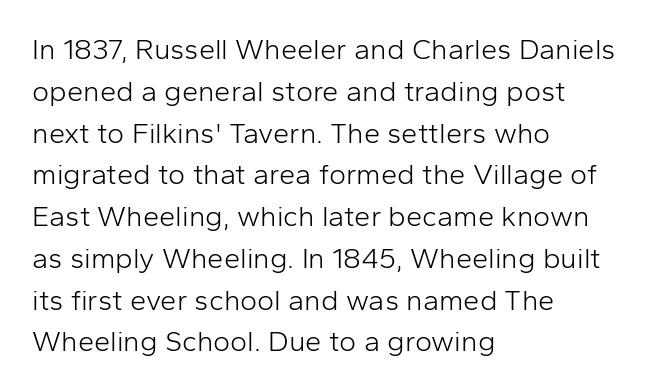
{"serif": "no", "italic": "no", "bold": "no", "weight": "light", "width": "normal", "stroke_contrast": "low", "x_height": "medium", "monospaced": "no", "underline": "no", "align": "left", "line_spacing": "normal", "line_spacing_ratio": 1.44, "letter_spacing": "normal", "letter_spacing_em": 0.0, "glyph_px": 29}
